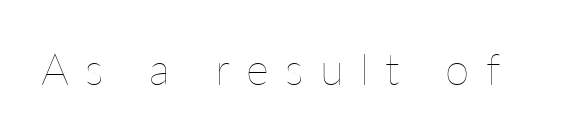
{"italic": "no", "bold": "no", "weight": "thin", "width": "normal", "stroke_contrast": "low", "x_height": "medium", "monospaced": "no", "underline": "no", "letter_spacing": "wide", "letter_spacing_em": 0.37, "glyph_px": 44}
